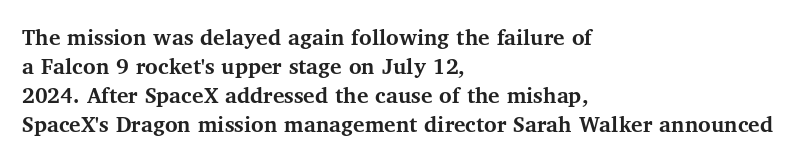
The image shows 24 px bold type, upright; set left-aligned, line spacing 1.21x, normal letter spacing, not underlined.
